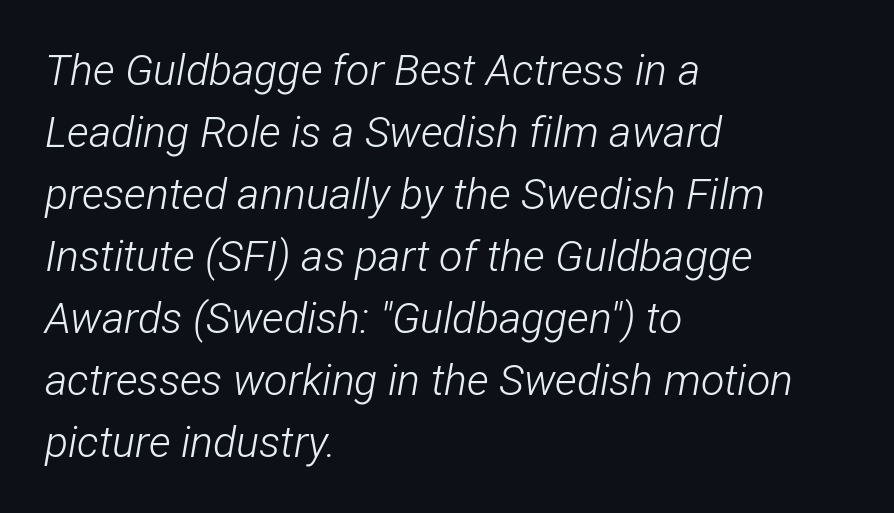
The characters are drawn with everyday or finer stroke widths. Reading down the column, the eye jumps a familiar distance to each next line. Honestly, there is no underline to notice here at all. Nothing unusual about the tracking: characters are spaced as the font intends. An italicized treatment has been applied to the whole sample. The paragraph shown leans on its left margin.
